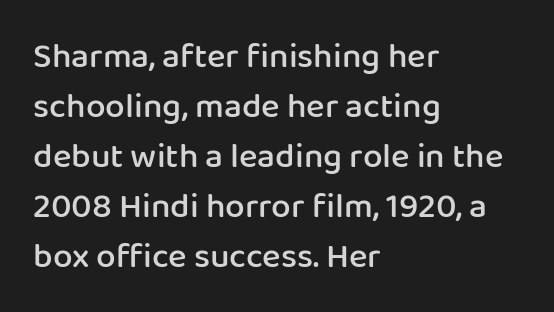
The image shows 35 px semibold sans-serif type, upright; set left-aligned, normal line spacing (1.43x), normal letter spacing, not underlined; low stroke contrast and a medium x-height.
